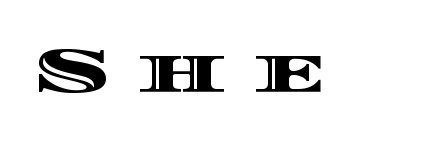
Posture: straight, roman, zero tilt. Nobody drew a line under any word here. Spacing verdict: proportional, widths tailored to each character. Caption: expanded tracking, letters set apart.
